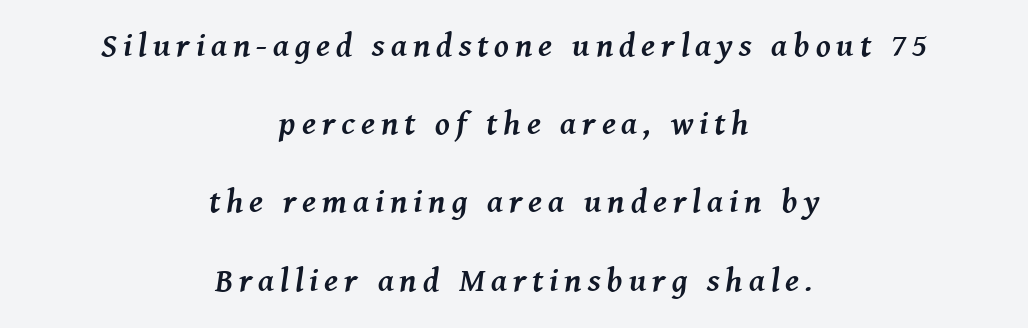
Every row of glyphs is offset so its center matches the block's center. Strong, thick strokes mark this as bold type. A typesetter would call this proportional, since set widths differ per character. Characters are canted at an angle relative to the baseline's perpendicular. Little horizontal feet cap the strokes, marking this as serif type. Plain, unruled lines of type.
